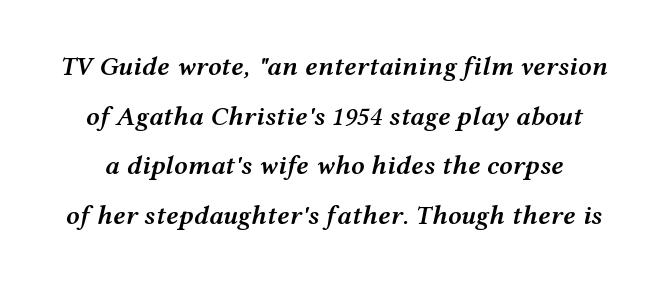
The passage shown is semibold, sitting just below true bold. The baseline area is clear. Does the lettering tilt? It does — this is italic. The face used here is rendered with its standard letterfit.
